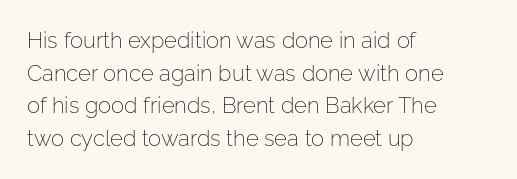
{"italic": "no", "bold": "no", "underline": "no", "align": "left", "line_spacing": "normal", "line_spacing_ratio": 1.48, "letter_spacing": "normal", "letter_spacing_em": 0.0, "glyph_px": 22}
